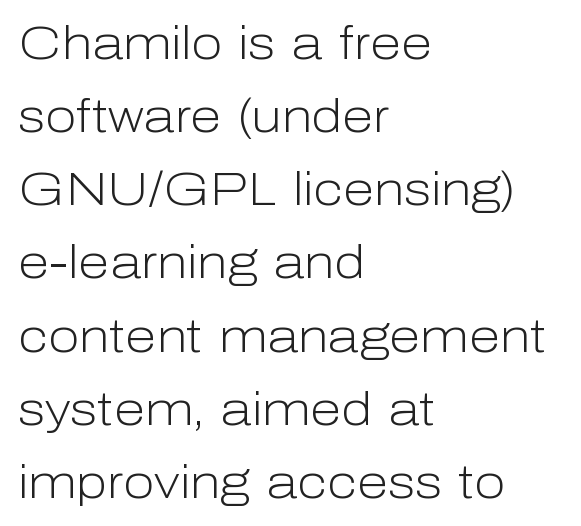
The face used here is proportionally spaced, like ordinary book or web type. Here the glyphs are tracked normally, forming tight word shapes. Interline gaps are of average width in this sample. In terms of posture, this sample is upright.
